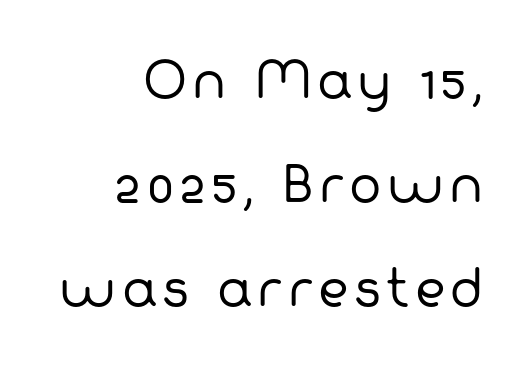
Q: Is the text bold? A: No.
Q: Is the typeface a serif or a sans-serif typeface? A: Sans-serif.
Q: Is the text underlined? A: No.
Q: How is the paragraph aligned? A: Right-aligned.
Q: Is the spacing between lines tight, normal or loose? A: Loose.
Q: Width (condensed, normal, or wide)? A: Normal.
Q: Stroke contrast? A: Low.
Q: x-height? A: Medium.
Q: Monospaced? A: No.
